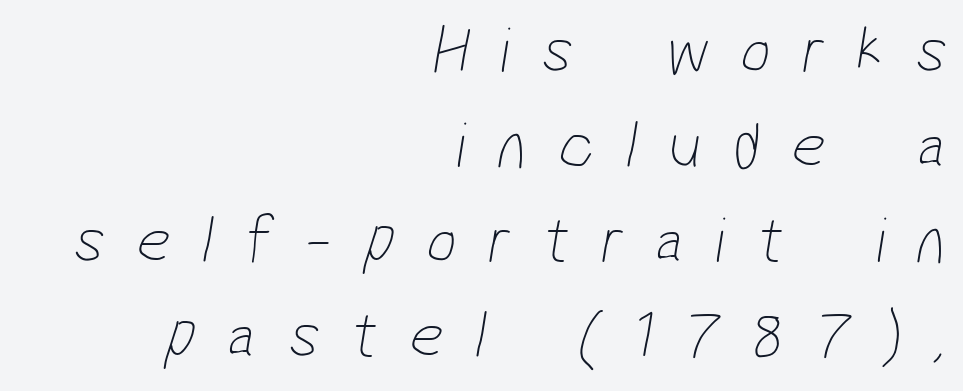
Q: Is the text bold? A: No.
Q: Is the typeface a serif or a sans-serif typeface? A: Sans-serif.
Q: Is the text underlined? A: No.
Q: How is the paragraph aligned? A: Right-aligned.
Q: Is the spacing between letters normal or unusually wide? A: Unusually wide.
Q: Is the spacing between lines tight, normal or loose? A: Normal.
Q: Width (condensed, normal, or wide)? A: Condensed.
Q: Stroke contrast? A: Low.
Q: x-height? A: Medium.
Q: Monospaced? A: No.
